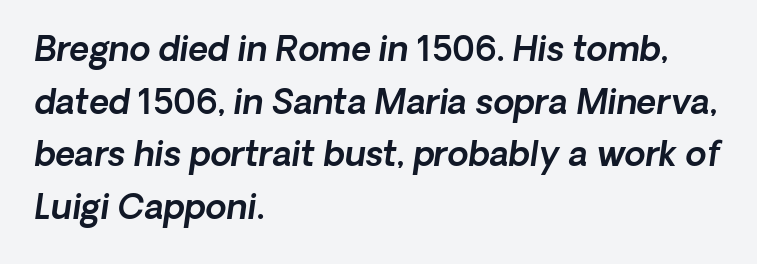
{"italic": "yes", "lean": "right", "slant_degrees": 8, "width": "normal", "x_height": "medium", "monospaced": "no", "underline": "no", "align": "left", "line_spacing": "normal", "line_spacing_ratio": 1.55, "letter_spacing": "normal", "letter_spacing_em": 0.0, "glyph_px": 34}
